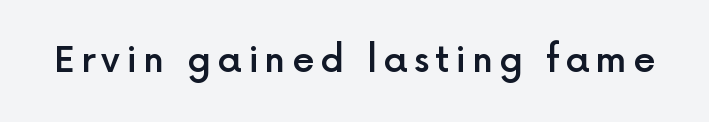
Q: Is the text bold? A: Semi-bold.
Q: Is the text italic (slanted)? A: No, it is upright.
Q: Is the typeface a serif or a sans-serif typeface? A: Sans-serif.
Q: Is the text underlined? A: No.
Q: Width (condensed, normal, or wide)? A: Normal.
Q: x-height? A: Medium.
Q: Monospaced? A: No.
